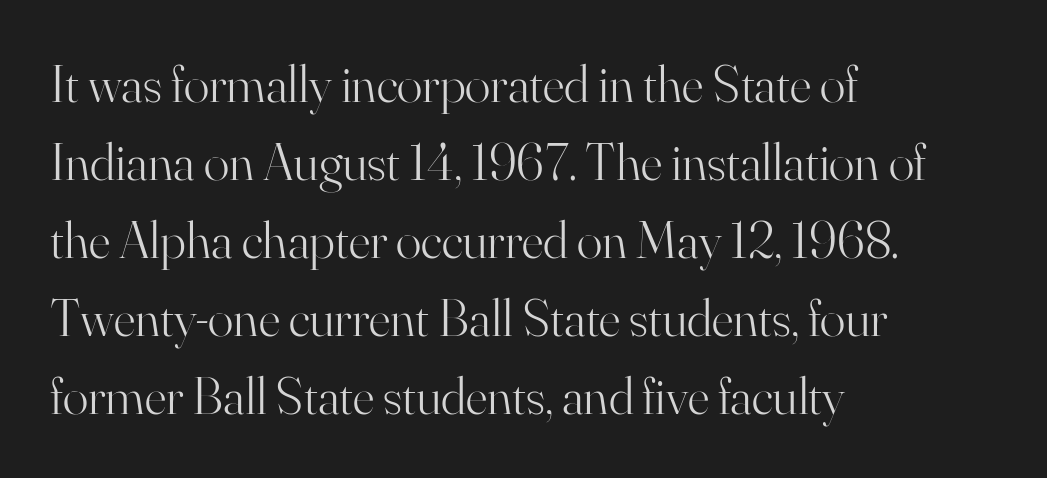
{"serif": "yes", "italic": "no", "bold": "no", "weight": "light", "width": "normal", "stroke_contrast": "high", "x_height": "small", "monospaced": "no", "underline": "no", "align": "left", "line_spacing": "normal", "line_spacing_ratio": 1.47, "letter_spacing": "normal", "letter_spacing_em": 0.0, "glyph_px": 53}
